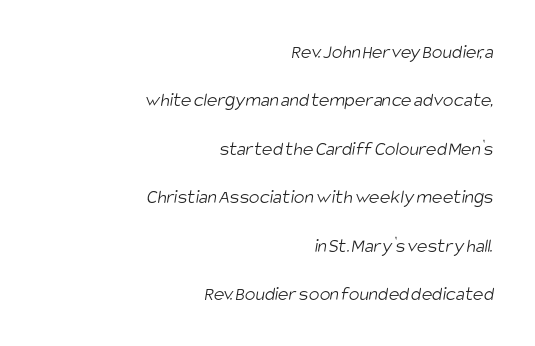
Q: Is the text bold? A: No.
Q: Is the text underlined? A: No.
Q: How is the paragraph aligned? A: Right-aligned.
Q: Is the spacing between letters normal or unusually wide? A: Normal.
Q: Is the spacing between lines tight, normal or loose? A: Loose.
